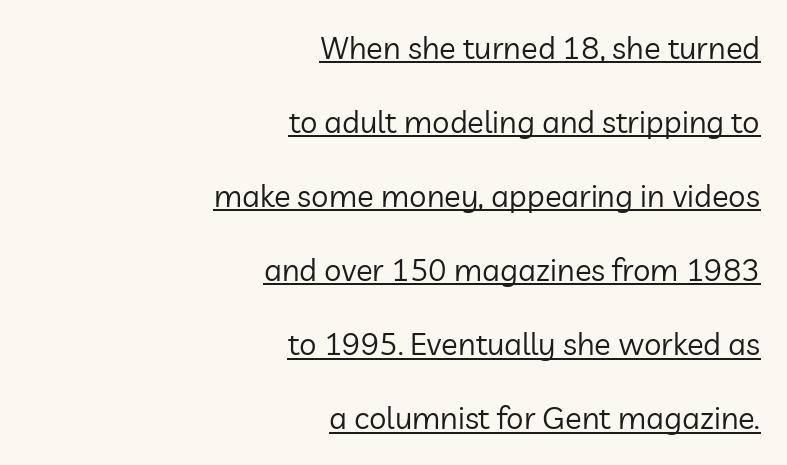
{"serif": "no", "italic": "no", "bold": "no", "weight": "regular", "width": "normal", "stroke_contrast": "low", "x_height": "medium", "monospaced": "no", "underline": "yes", "align": "right", "line_spacing": "loose", "line_spacing_ratio": 2.39, "letter_spacing": "normal", "letter_spacing_em": 0.0, "glyph_px": 31}
